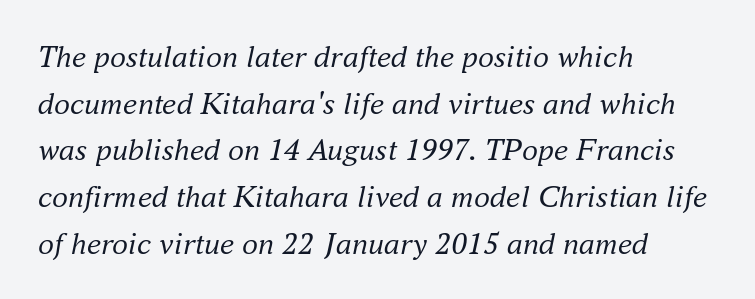
Q: Is the text bold? A: No.
Q: Is the text italic (slanted)? A: Yes, it leans right by about 16 degrees.
Q: Is the typeface a serif or a sans-serif typeface? A: Serif.
Q: Is the text underlined? A: No.
Q: How is the paragraph aligned? A: Left-aligned.
Q: Is the spacing between letters normal or unusually wide? A: Normal.
Q: Is the spacing between lines tight, normal or loose? A: Normal.
Q: Width (condensed, normal, or wide)? A: Normal.
Q: Stroke contrast? A: Medium.
Q: x-height? A: Small.
Q: Monospaced? A: No.
